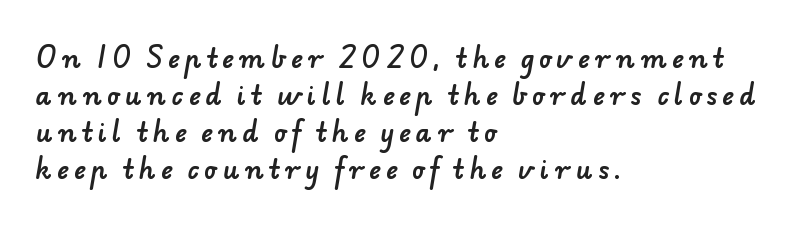
The image shows 25 px text type; set left-aligned, normal line spacing (1.48x), unusually wide letter spacing (+0.22 em), not underlined.
